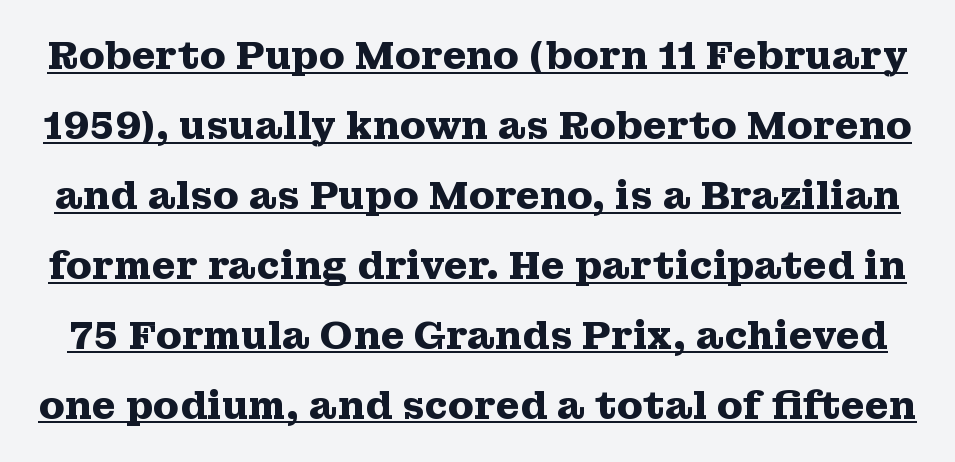
Spacing verdict: proportional, widths tailored to each character. Weight: bold. A rule runs beneath these lines of type. Italic? Not at all — the glyphs are vertical. The font family rendered here belongs to the serif group.
